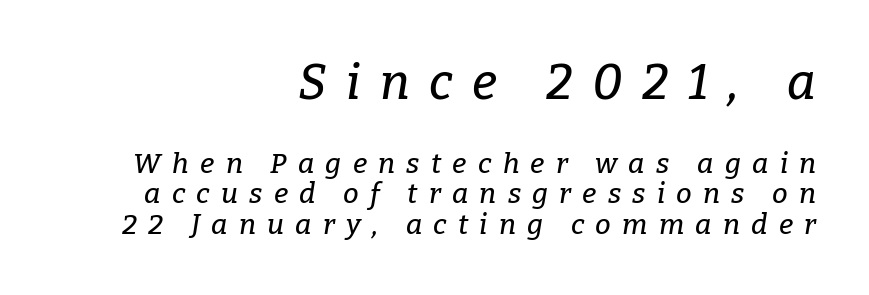
The image shows 49 px serif type, italic (leaning right); set right-aligned, tight line spacing (1.09x), unusually wide letter spacing (+0.4 em), not underlined; the first (top) block is 1.75x larger; low stroke contrast and a medium x-height.
